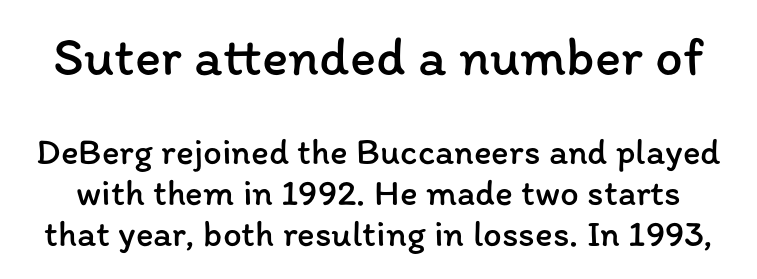
Reading top to bottom, the characters get smaller at the block break. The characters are drawn with everyday or finer stroke widths. Lines of text with bare space underneath. What's the leading like? Squeezed, with rows nearly overlapping. Do the characters align in a grid? No, the font is proportional. Between one letter and the next there's only the usual sliver of space.
